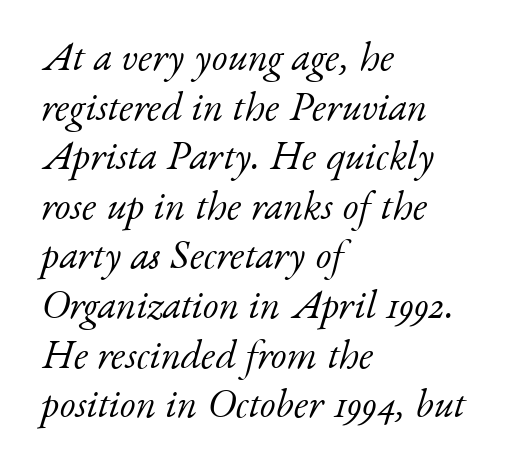
{"serif": "yes", "italic": "yes", "lean": "right", "slant_degrees": 17, "bold": "no", "weight": "light", "width": "normal", "stroke_contrast": "low", "x_height": "small", "monospaced": "no", "underline": "no", "align": "left", "line_spacing_ratio": 1.24, "letter_spacing": "normal", "letter_spacing_em": 0.0, "glyph_px": 40}
